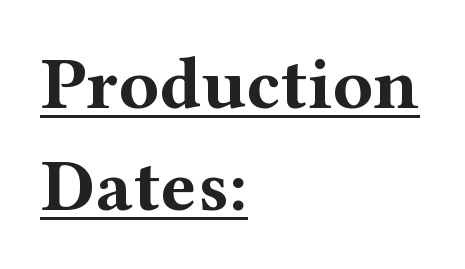
{"serif": "yes", "italic": "no", "bold": "yes", "weight": "bold", "width": "wide", "stroke_contrast": "medium", "x_height": "medium", "monospaced": "no", "underline": "yes", "align": "left", "line_spacing": "normal", "line_spacing_ratio": 1.36, "letter_spacing": "normal", "letter_spacing_em": 0.0, "glyph_px": 75}
